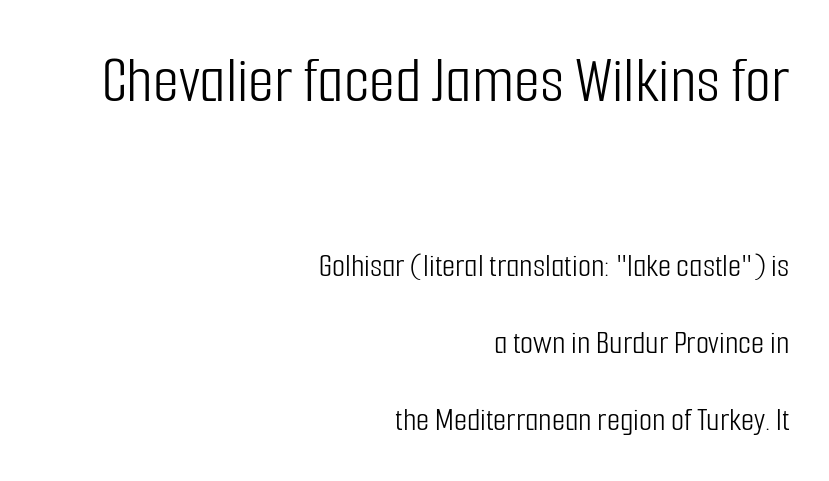
Every row of glyphs terminates at an identical x-position on the right. Whoever set this chose breathing room over compactness in the vertical rhythm. Each letter keeps its own natural width here, so spacing adapts to shape. Anything drawn beneath the words? Only blank space.
